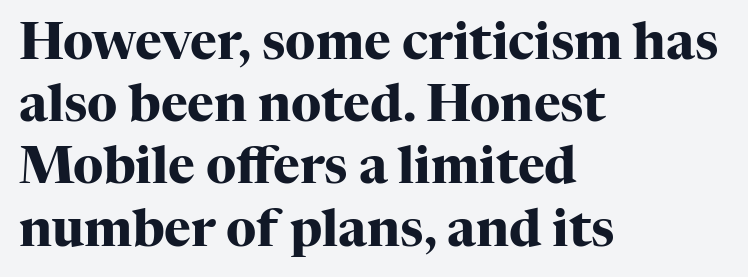
Q: Is the text bold? A: Yes.
Q: Is the text italic (slanted)? A: No, it is upright.
Q: Is the typeface a serif or a sans-serif typeface? A: Serif.
Q: Is the text underlined? A: No.
Q: How is the paragraph aligned? A: Left-aligned.
Q: Is the spacing between letters normal or unusually wide? A: Normal.
Q: Width (condensed, normal, or wide)? A: Normal.
Q: Stroke contrast? A: High.
Q: x-height? A: Medium.
Q: Monospaced? A: No.
